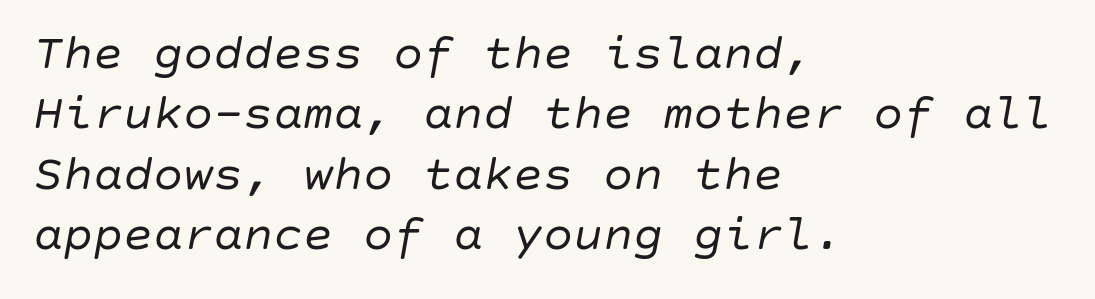
Here the glyphs are tracked normally, forming tight word shapes. In CSS terms this would be text-align: left. There's an unmistakable incline to the writing here. No chunkiness to these letters — they're not bold. Nobody drew a line under any word here.
